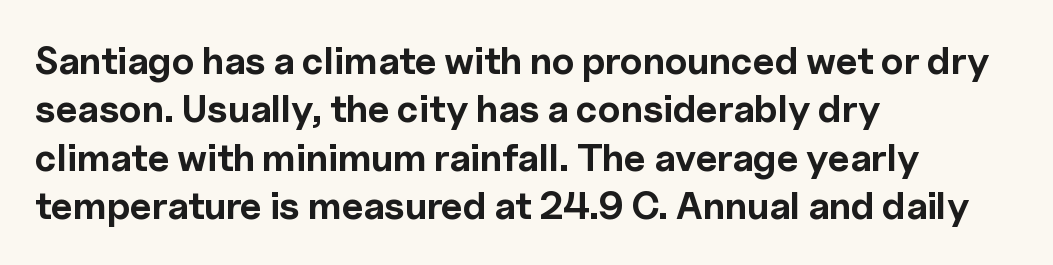
Q: Is the text bold? A: Yes.
Q: Is the text italic (slanted)? A: No, it is upright.
Q: Is the typeface a serif or a sans-serif typeface? A: Sans-serif.
Q: Is the text underlined? A: No.
Q: How is the paragraph aligned? A: Left-aligned.
Q: Is the spacing between letters normal or unusually wide? A: Normal.
Q: Is the spacing between lines tight, normal or loose? A: Normal.
Q: Width (condensed, normal, or wide)? A: Normal.
Q: x-height? A: Medium.
Q: Monospaced? A: No.
